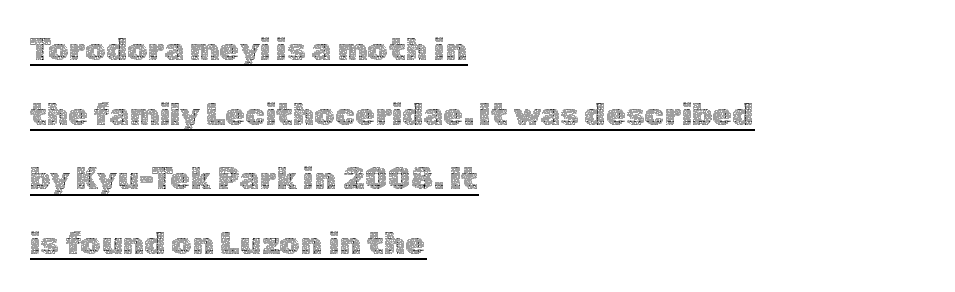
{"italic": "no", "bold": "no", "weight": "thin", "width": "normal", "x_height": "medium", "monospaced": "no", "underline": "yes", "align": "left", "line_spacing": "loose", "line_spacing_ratio": 2.02, "letter_spacing": "normal", "letter_spacing_em": 0.0, "glyph_px": 32}
